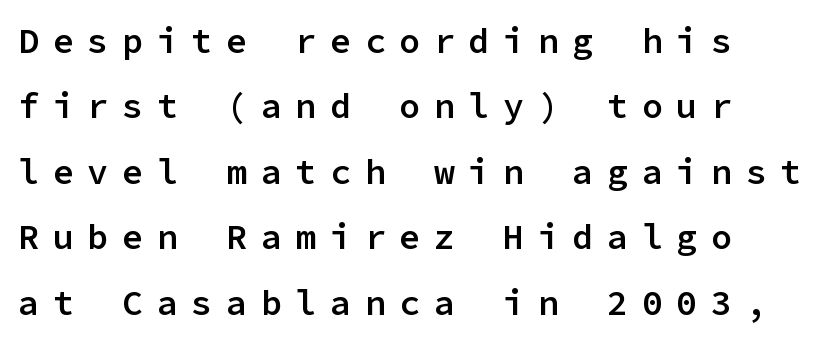
{"serif": "no", "italic": "no", "bold": "semi", "weight": "semibold", "width": "normal", "stroke_contrast": "low", "x_height": "medium", "monospaced": "yes", "underline": "no", "line_spacing_ratio": 1.87, "letter_spacing": "wide", "letter_spacing_em": 0.39, "glyph_px": 35}
